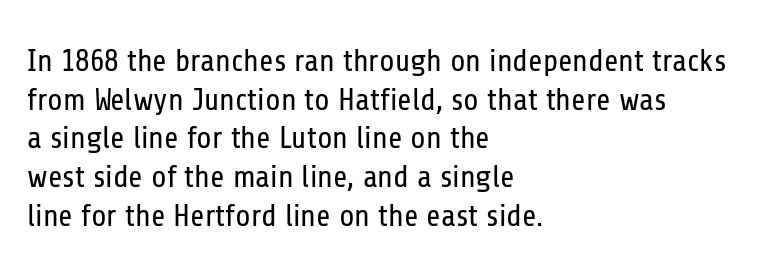
{"serif": "no", "italic": "no", "bold": "no", "weight": "regular", "width": "condensed", "stroke_contrast": "low", "x_height": "medium", "monospaced": "no", "underline": "no", "align": "left", "line_spacing": "normal", "line_spacing_ratio": 1.25, "letter_spacing": "normal", "letter_spacing_em": 0.0, "glyph_px": 31}
